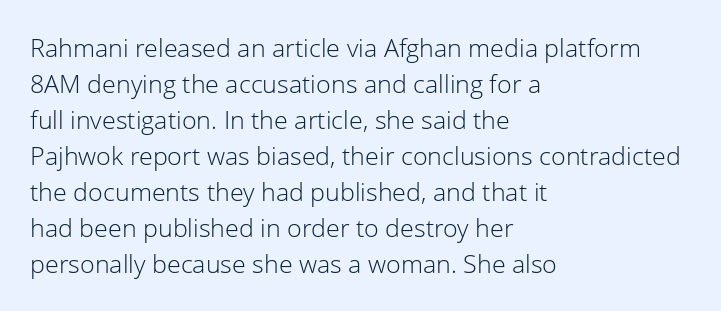
Q: Is the text bold? A: No.
Q: Is the text italic (slanted)? A: No, it is upright.
Q: Is the text underlined? A: No.
Q: How is the paragraph aligned? A: Left-aligned.
Q: Is the spacing between letters normal or unusually wide? A: Normal.
Q: Is the spacing between lines tight, normal or loose? A: Normal.
